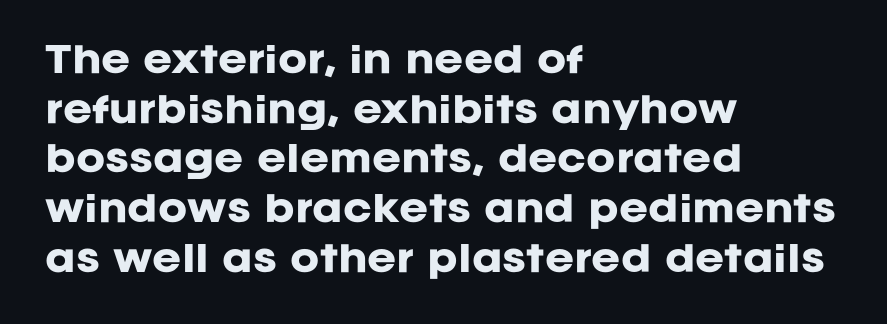
The image shows 35 px heavy sans-serif type, upright; set left-aligned, normal line spacing (1.42x), normal letter spacing, not underlined; low stroke contrast and a large x-height.
